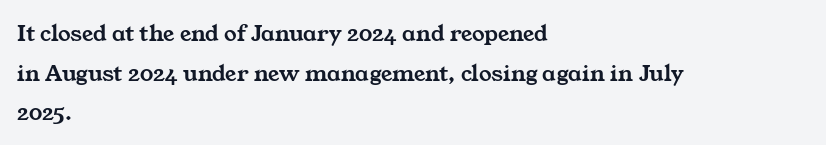
{"underline": "no", "align": "left", "line_spacing": "normal", "line_spacing_ratio": 1.59, "letter_spacing": "normal", "letter_spacing_em": 0.0, "glyph_px": 25}
